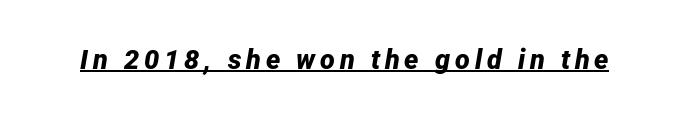
{"italic": "yes", "lean": "right", "slant_degrees": 12, "bold": "yes", "underline": "yes", "glyph_px": 27}
